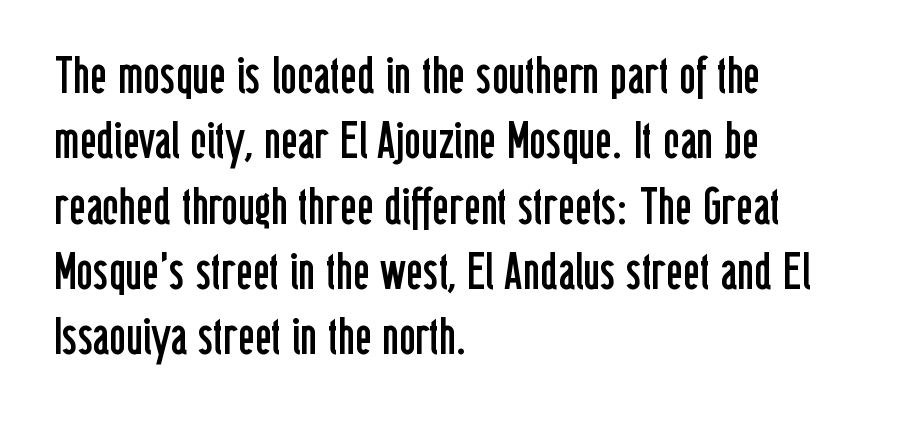
The designer went with a sans here, leaving each stem footless. When letters stand straight like this, we call the style roman or upright. The font sits on the lighter half of the weight spectrum, regular included. The foot of each line stays bare and open. Regular leading.
